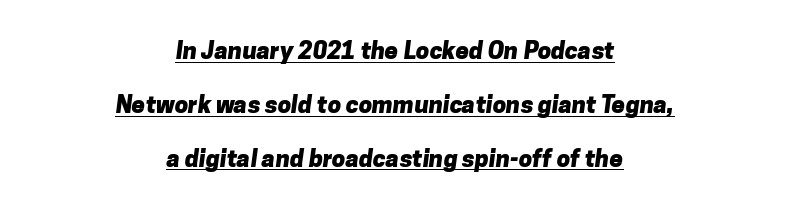
The image shows 24 px bold type; set centered, loose line spacing (2.24x), normal letter spacing, underlined.
